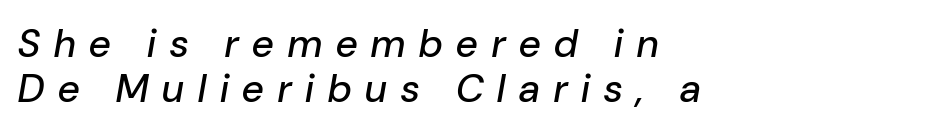
The image shows 39 px text type, italic (leaning right); set left-aligned, tight line spacing (1.15x), unusually wide letter spacing (+0.36 em), not underlined; low stroke contrast and a medium x-height.
